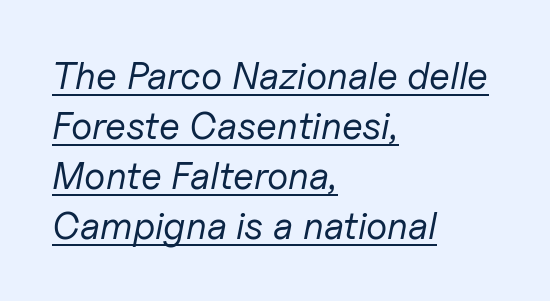
The image shows 38 px regular-weight type, italic (leaning right); set left-aligned, normal line spacing (1.32x), normal letter spacing, underlined; low stroke contrast and a medium x-height.
